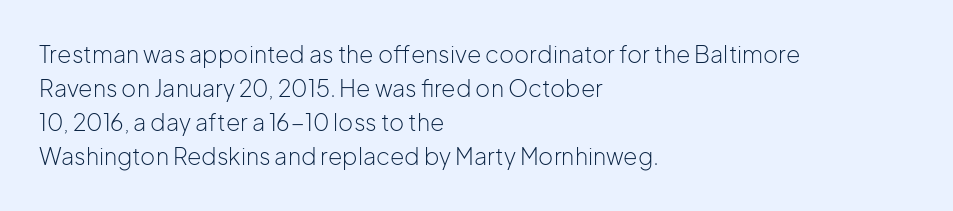
The type sits square on the baseline with zero lean. Stem width sits at or under what a default text font uses. Horizontally, the lines are justified to the leading edge only. This sample keeps an unexceptional amount of space between lines. The space beneath each line is pristine and unruled. There is no visible air inserted between adjacent glyphs.
